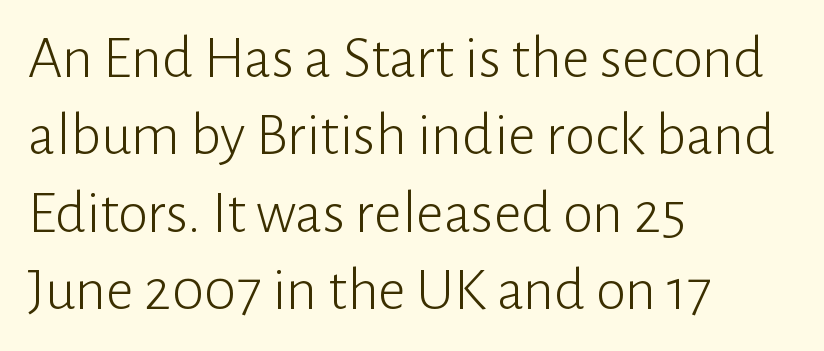
{"serif": "no", "italic": "no", "bold": "no", "weight": "light", "width": "normal", "stroke_contrast": "low", "x_height": "medium", "monospaced": "no", "underline": "no", "align": "left", "line_spacing": "normal", "line_spacing_ratio": 1.27, "letter_spacing": "normal", "letter_spacing_em": 0.0, "glyph_px": 61}
